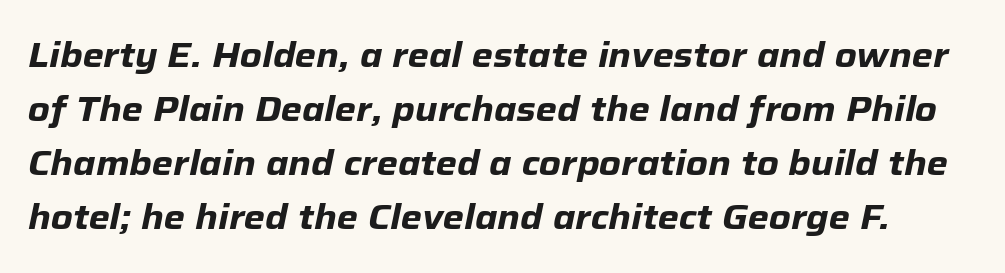
The image shows 34 px heavy type, italic (leaning right); set normal line spacing (1.59x), normal letter spacing, not underlined; low stroke contrast and a medium x-height.
